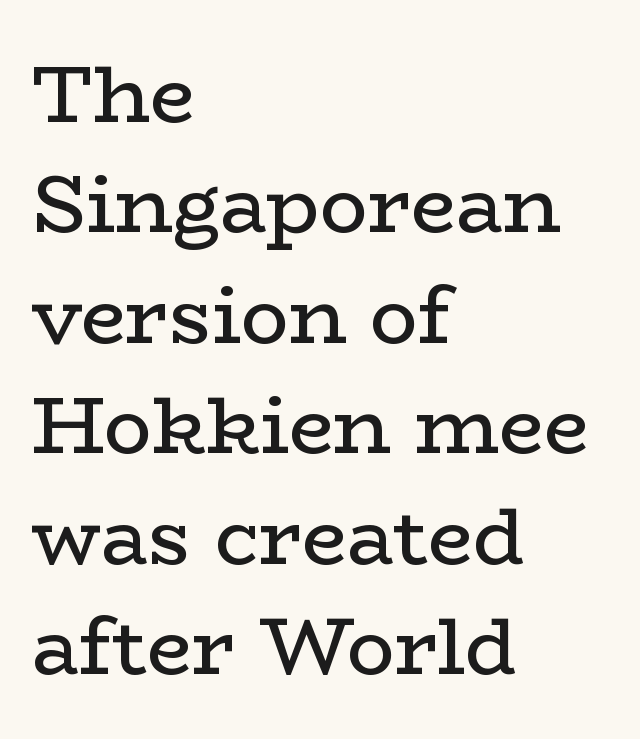
{"serif": "yes", "italic": "no", "bold": "no", "weight": "regular", "width": "wide", "stroke_contrast": "low", "x_height": "medium", "monospaced": "no", "underline": "no", "align": "left", "line_spacing": "normal", "line_spacing_ratio": 1.38, "letter_spacing": "normal", "letter_spacing_em": 0.0, "glyph_px": 80}
